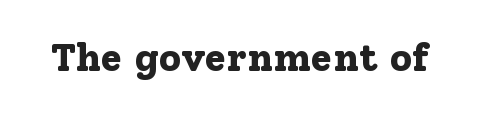
{"serif": "yes", "italic": "no", "bold": "yes", "weight": "bold", "width": "normal", "stroke_contrast": "low", "x_height": "medium", "monospaced": "no", "underline": "no", "letter_spacing": "normal", "letter_spacing_em": 0.0, "glyph_px": 39}
